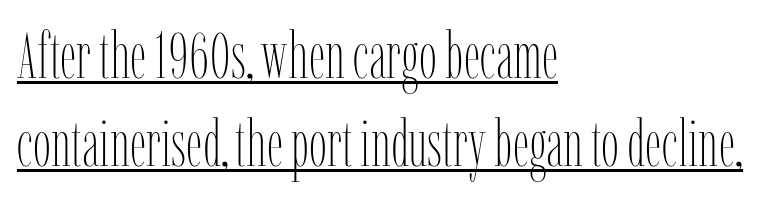
The image shows 64 px thin, condensed type, upright; set left-aligned, normal line spacing (1.37x), normal letter spacing, underlined; low stroke contrast and a medium x-height.
